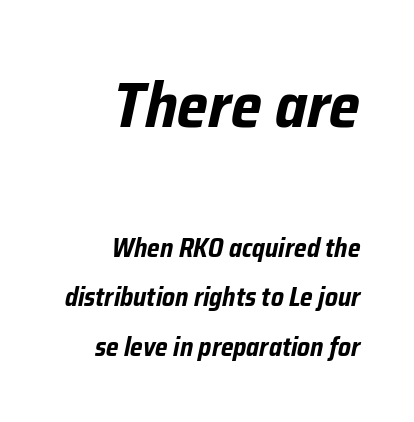
The image shows 64 px bold, condensed type, italic (leaning right); set right-aligned, loose line spacing (1.9x), normal letter spacing, not underlined; the first (top) block is 2.46x larger; low stroke contrast and a medium x-height.
